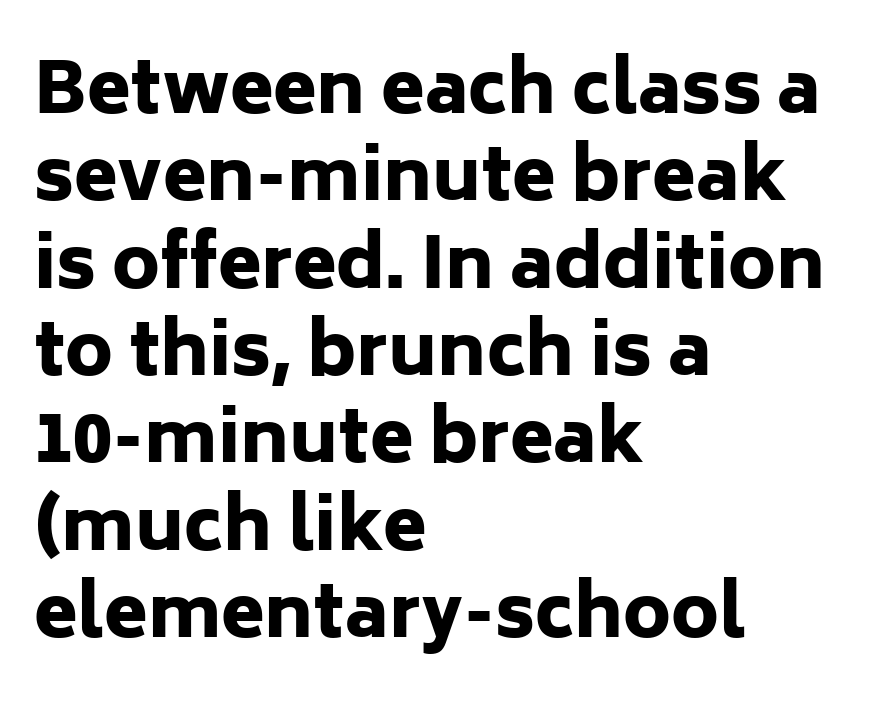
Q: Is the text bold? A: Yes.
Q: Is the text italic (slanted)? A: No, it is upright.
Q: Is the typeface a serif or a sans-serif typeface? A: Sans-serif.
Q: Is the text underlined? A: No.
Q: How is the paragraph aligned? A: Left-aligned.
Q: Is the spacing between letters normal or unusually wide? A: Normal.
Q: Width (condensed, normal, or wide)? A: Normal.
Q: Stroke contrast? A: Low.
Q: x-height? A: Medium.
Q: Monospaced? A: No.
